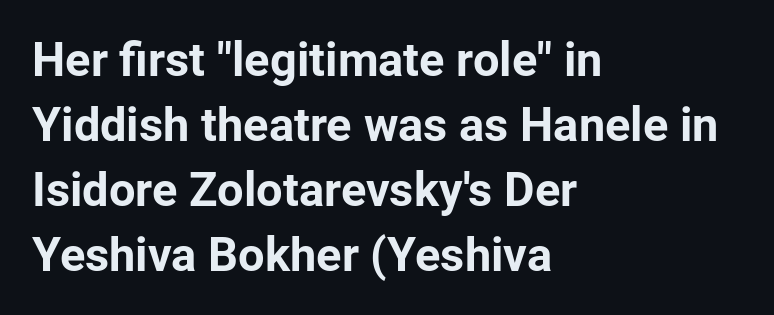
{"serif": "no", "italic": "no", "bold": "yes", "weight": "bold", "width": "normal", "stroke_contrast": "low", "x_height": "medium", "monospaced": "no", "underline": "no", "align": "left", "line_spacing": "normal", "line_spacing_ratio": 1.38, "letter_spacing": "normal", "letter_spacing_em": 0.0, "glyph_px": 47}
